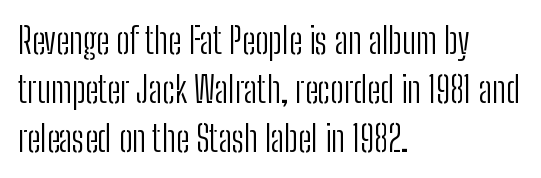
Underlining? Definitely not there. If you measured baseline to baseline, you'd find a middling distance. The typeface has the unassuming heft of standard copy or less. Characters follow at the spacing the type designer built in. Regarding serifs, this sample does without them.
